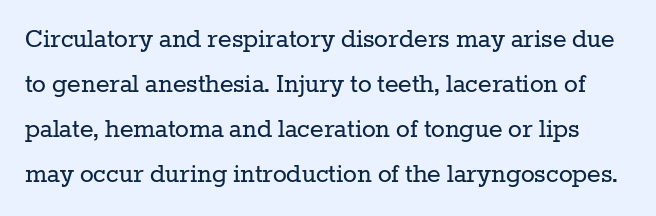
The image shows 29 px regular-weight serif type, upright; set normal line spacing (1.55x), normal letter spacing, not underlined; low stroke contrast and a medium x-height.
